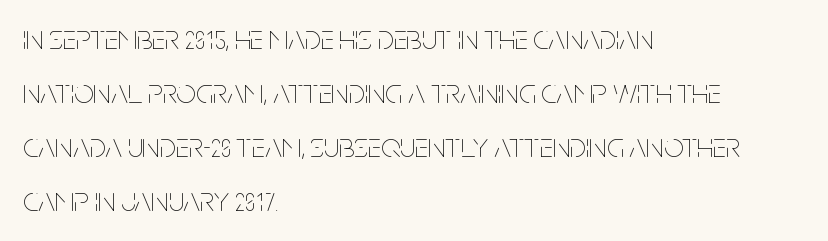
Q: Is the text bold? A: No.
Q: Is the text italic (slanted)? A: No, it is upright.
Q: Is the text underlined? A: No.
Q: How is the paragraph aligned? A: Left-aligned.
Q: Is the spacing between letters normal or unusually wide? A: Normal.
Q: Is the spacing between lines tight, normal or loose? A: Normal.
Q: Width (condensed, normal, or wide)? A: Condensed.
Q: Stroke contrast? A: Low.
Q: x-height? A: Large.
Q: Monospaced? A: No.
